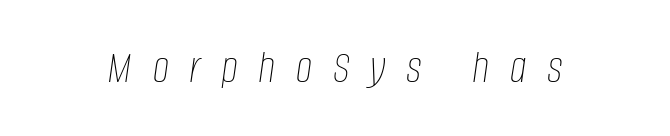
This rendering widens character spacing well past its baseline value. Stroke mass is kept to a normal reading level or below. A clean baseline with only descenders dipping below it. Every character sits at an angle, as italics do. Each letter keeps its own natural width here, so spacing adapts to shape.
